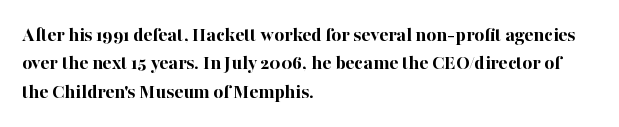
The image shows 21 px bold type, upright; set left-aligned, normal line spacing (1.35x), normal letter spacing, not underlined.
